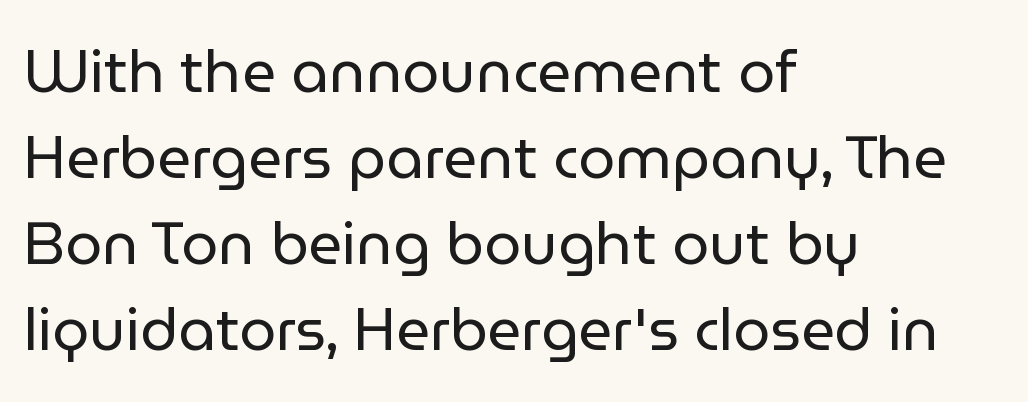
Q: Is the text bold? A: No.
Q: Is the text italic (slanted)? A: No, it is upright.
Q: Is the typeface a serif or a sans-serif typeface? A: Sans-serif.
Q: Is the text underlined? A: No.
Q: How is the paragraph aligned? A: Left-aligned.
Q: Is the spacing between letters normal or unusually wide? A: Normal.
Q: Is the spacing between lines tight, normal or loose? A: Normal.
Q: Width (condensed, normal, or wide)? A: Normal.
Q: Stroke contrast? A: Low.
Q: x-height? A: Medium.
Q: Monospaced? A: No.
